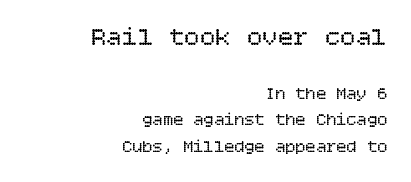
The image shows 26 px text type, upright; set right-aligned, normal line spacing (1.55x), normal letter spacing, not underlined; the first (top) block is 1.53x larger.
